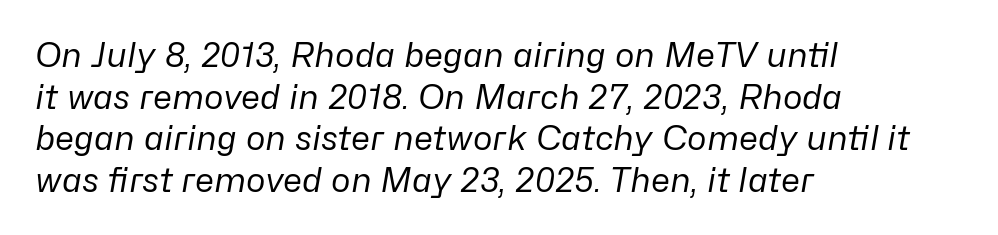
The line-height multiplier appears to be the usual default. Letter spacing: default. The font sits on the lighter half of the weight spectrum, regular included. The lettering tilts uniformly, giving the passage an italic look.
